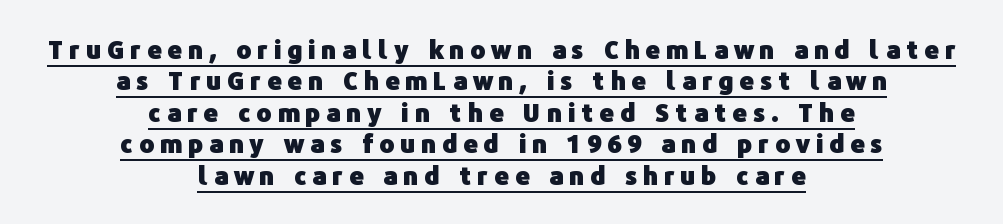
Q: Is the text bold? A: Yes.
Q: Is the text italic (slanted)? A: No, it is upright.
Q: Is the text underlined? A: Yes.
Q: How is the paragraph aligned? A: Centered.
Q: Is the spacing between letters normal or unusually wide? A: Unusually wide.
Q: Is the spacing between lines tight, normal or loose? A: Normal.
